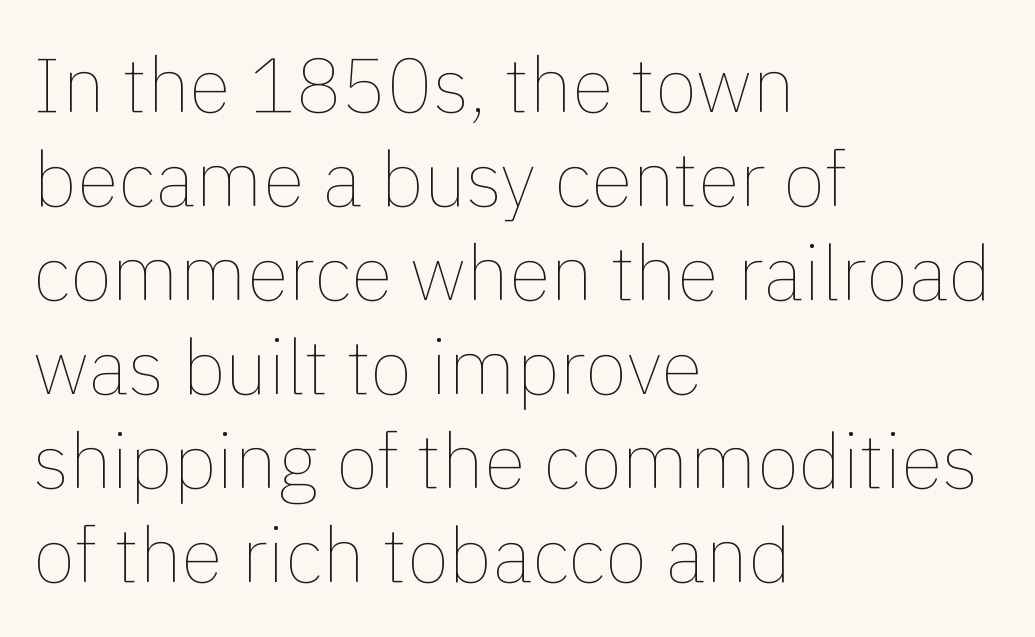
The image shows 77 px thin type, upright; set left-aligned, line spacing 1.22x, normal letter spacing, not underlined; a medium x-height.
